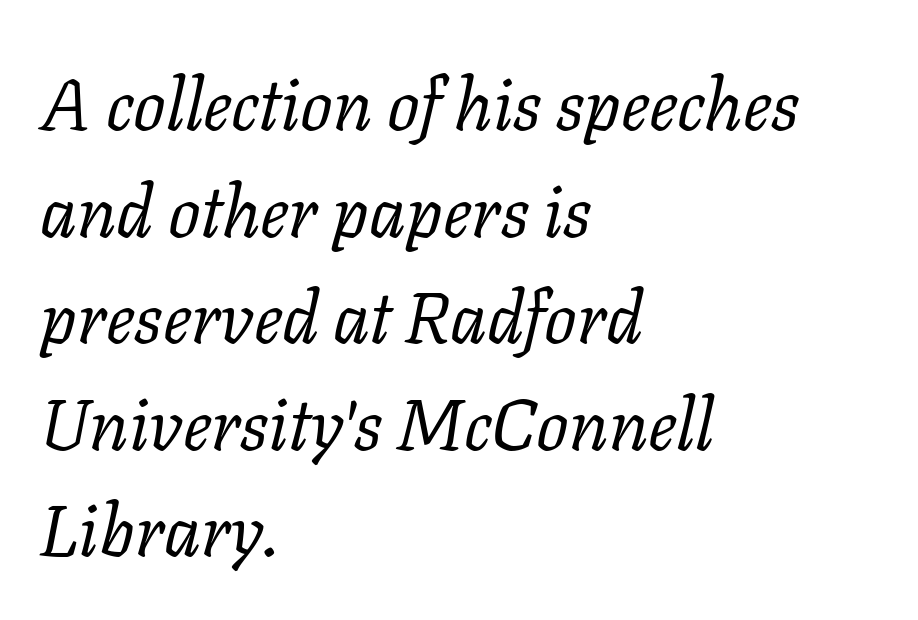
{"serif": "yes", "italic": "yes", "lean": "right", "slant_degrees": 11, "bold": "no", "weight": "regular", "width": "normal", "stroke_contrast": "low", "x_height": "medium", "monospaced": "no", "underline": "no", "align": "left", "line_spacing": "normal", "line_spacing_ratio": 1.48, "letter_spacing": "normal", "letter_spacing_em": 0.0, "glyph_px": 72}
